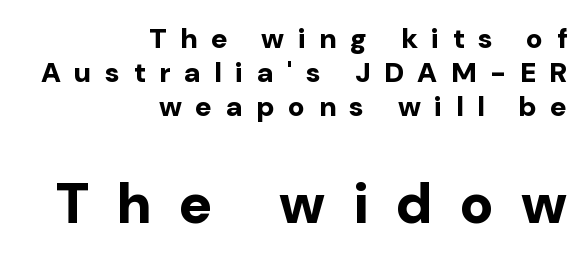
{"serif": "no", "italic": "no", "bold": "yes", "weight": "bold", "width": "normal", "stroke_contrast": "low", "x_height": "medium", "monospaced": "no", "underline": "no", "align": "right", "line_spacing_ratio": 1.22, "letter_spacing": "wide", "letter_spacing_em": 0.49, "larger_block": "second", "size_ratio": 2.0, "glyph_px": 56}
